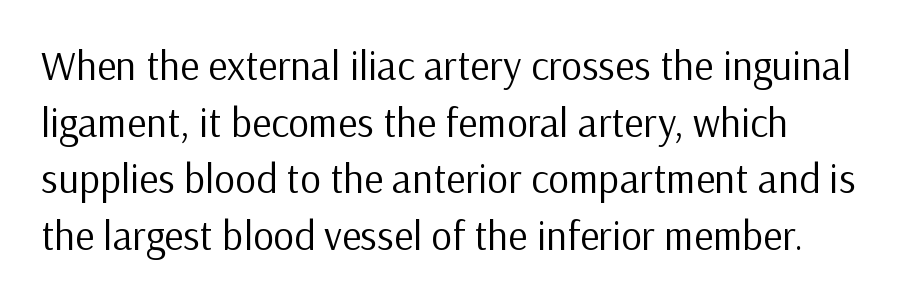
Ink coverage per letter is moderate at most. A typesetter would call this zero additional tracking. Note the varied advance widths — an 'i' is clearly narrower than an 'm'. The passage shown stacks its lines at a standard gap. Font category for this specimen: sans-serif. Any mark beneath the type? The region is blank.
